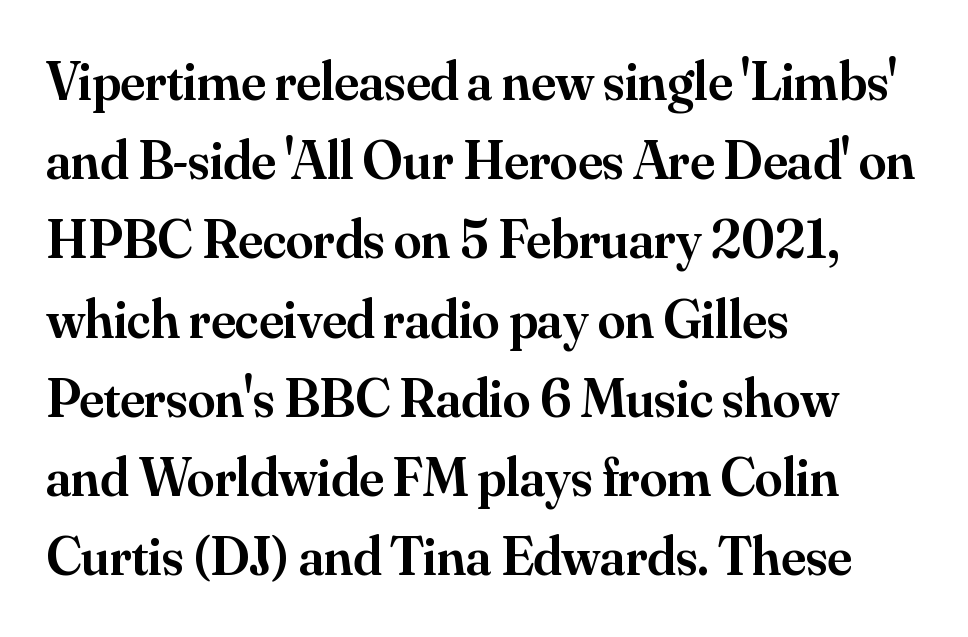
Q: Is the text bold? A: Semi-bold.
Q: Is the text italic (slanted)? A: No, it is upright.
Q: Is the typeface a serif or a sans-serif typeface? A: Serif.
Q: Is the text underlined? A: No.
Q: How is the paragraph aligned? A: Left-aligned.
Q: Is the spacing between letters normal or unusually wide? A: Normal.
Q: Is the spacing between lines tight, normal or loose? A: Normal.
Q: Width (condensed, normal, or wide)? A: Normal.
Q: Stroke contrast? A: Medium.
Q: x-height? A: Small.
Q: Monospaced? A: No.
